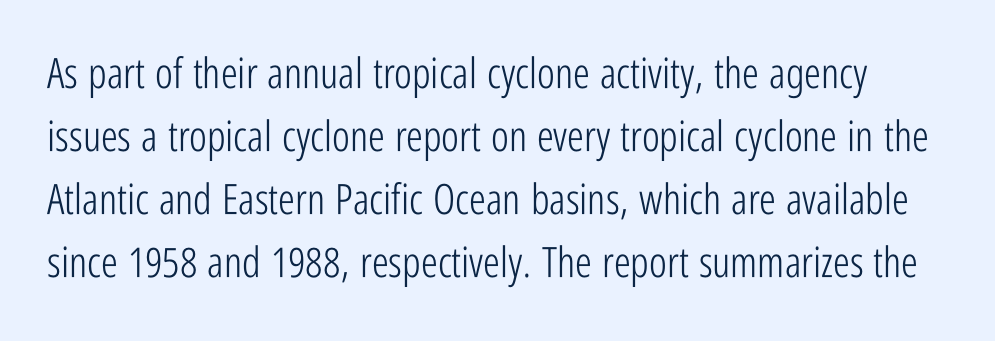
Q: Is the text bold? A: No.
Q: Is the text italic (slanted)? A: No, it is upright.
Q: Is the typeface a serif or a sans-serif typeface? A: Sans-serif.
Q: Is the text underlined? A: No.
Q: Is the spacing between letters normal or unusually wide? A: Normal.
Q: Is the spacing between lines tight, normal or loose? A: Normal.
Q: Width (condensed, normal, or wide)? A: Condensed.
Q: Stroke contrast? A: Low.
Q: x-height? A: Medium.
Q: Monospaced? A: No.
